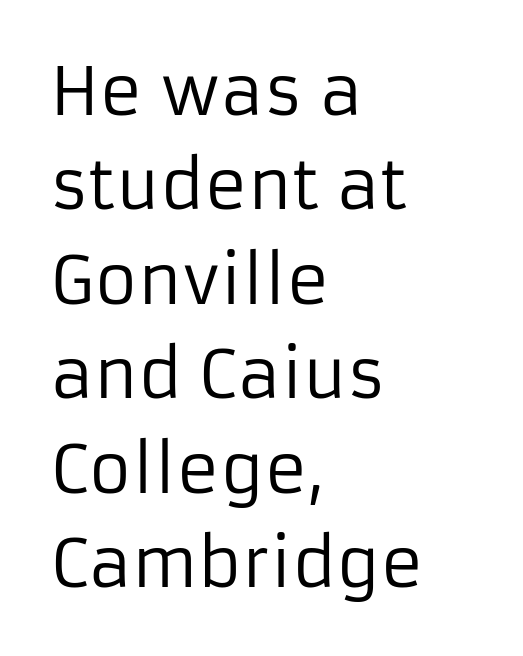
Q: Is the text bold? A: No.
Q: Is the text italic (slanted)? A: No, it is upright.
Q: Is the typeface a serif or a sans-serif typeface? A: Sans-serif.
Q: Is the text underlined? A: No.
Q: How is the paragraph aligned? A: Left-aligned.
Q: Is the spacing between letters normal or unusually wide? A: Normal.
Q: Is the spacing between lines tight, normal or loose? A: Normal.
Q: Width (condensed, normal, or wide)? A: Normal.
Q: Stroke contrast? A: Low.
Q: x-height? A: Medium.
Q: Monospaced? A: No.
